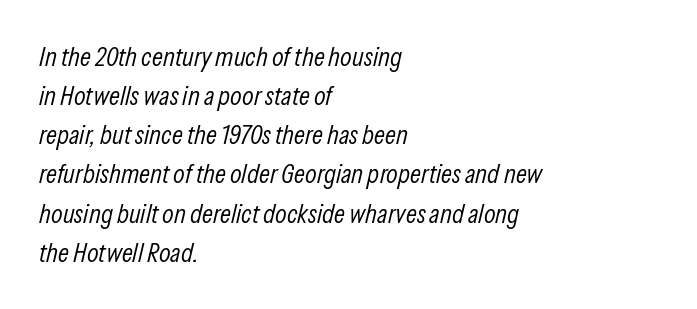
{"italic": "yes", "lean": "right", "slant_degrees": 13, "bold": "no", "underline": "no", "align": "left", "line_spacing": "normal", "line_spacing_ratio": 1.45, "letter_spacing": "normal", "letter_spacing_em": 0.0, "glyph_px": 27}
